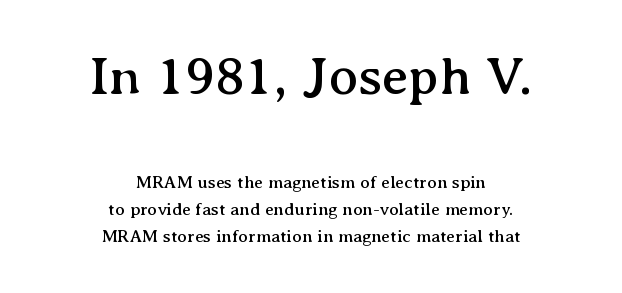
Q: Is the text italic (slanted)? A: No, it is upright.
Q: Is the typeface a serif or a sans-serif typeface? A: Serif.
Q: Is the text underlined? A: No.
Q: How is the paragraph aligned? A: Centered.
Q: Is the spacing between letters normal or unusually wide? A: Normal.
Q: Is the spacing between lines tight, normal or loose? A: Normal.
Q: Which block of text is set in a larger size, the first (top) or the second (bottom)? A: The first (top) one.
Q: Width (condensed, normal, or wide)? A: Normal.
Q: Stroke contrast? A: Medium.
Q: x-height? A: Medium.
Q: Monospaced? A: No.
